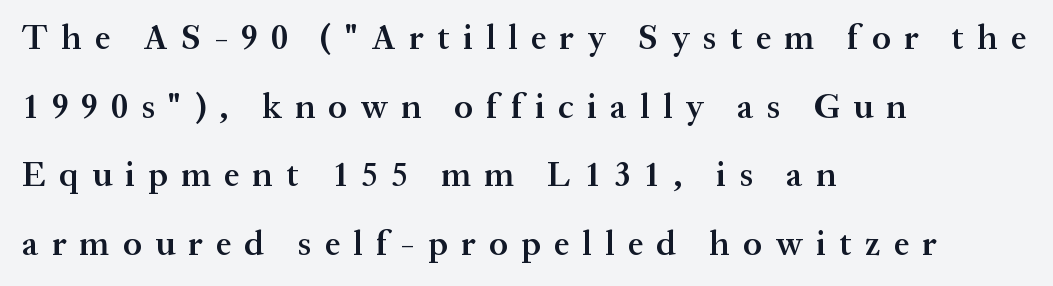
Slightly chunky letters — semibold, I'd say, not full bold. Plain, unruled lines of type. Posture: vertical. The ragged edge is on the right, which tells us the setting is flush left. The passage shown is typeset with a serif family. If you measured baseline to baseline, you'd find a long distance.
